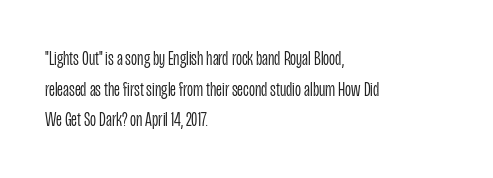
The image shows 21 px text type, upright; set left-aligned, normal line spacing (1.46x), normal letter spacing, not underlined.
